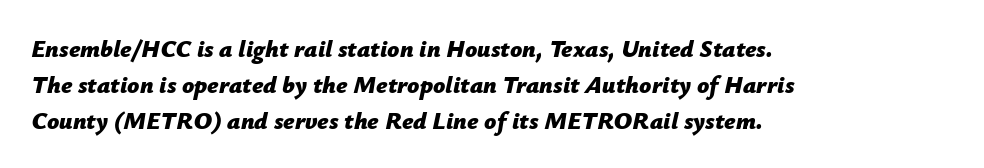
The strokes are fattened all the way to bold. When letters slant like this, we call the style italic. Left-aligned paragraph, ragged on the right. Notice how descenders clear the ascenders below comfortably — that's standard leading.
